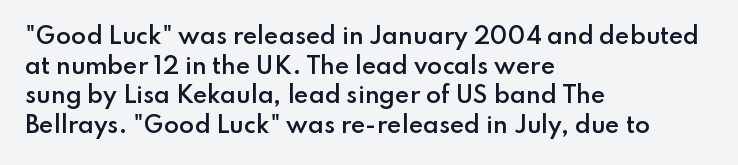
No word sits above an underline. Look at the stroke-to-counter ratio: somewhat heavy, a semibold. When letters stand straight like this, we call the style roman or upright. Observe the ordinary spacing: letters are neighbours, not strangers. The space between consecutive lines is moderate.
